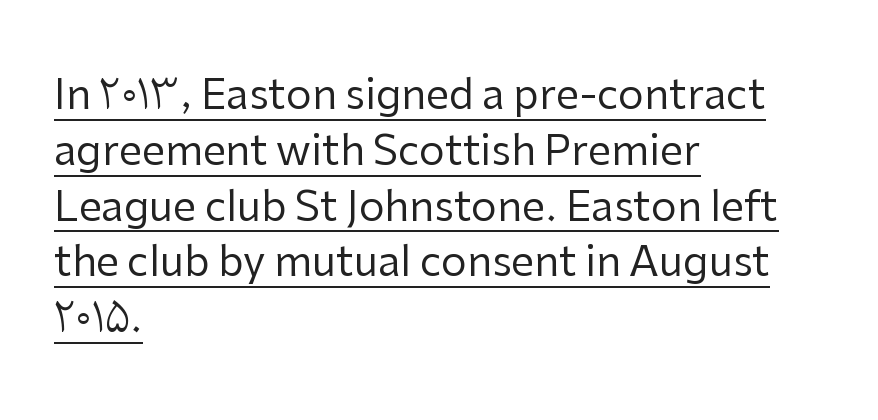
{"serif": "no", "italic": "no", "bold": "no", "weight": "regular", "width": "normal", "stroke_contrast": "low", "x_height": "medium", "monospaced": "no", "underline": "yes", "align": "left", "line_spacing": "normal", "line_spacing_ratio": 1.36, "letter_spacing": "normal", "letter_spacing_em": 0.0, "glyph_px": 41}
